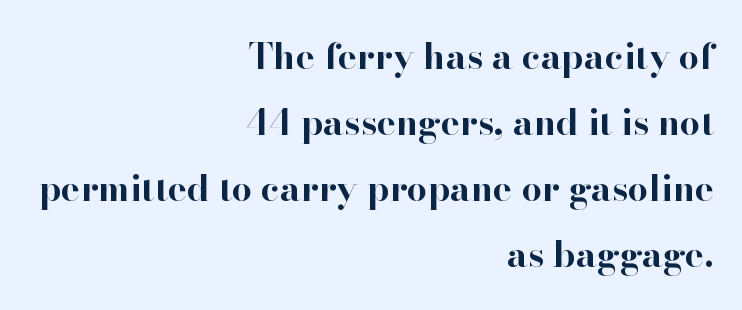
{"serif": "yes", "italic": "no", "bold": "yes", "weight": "bold", "width": "normal", "stroke_contrast": "high", "x_height": "small", "monospaced": "no", "underline": "no", "align": "right", "line_spacing_ratio": 1.83, "letter_spacing": "normal", "letter_spacing_em": 0.0, "glyph_px": 36}
